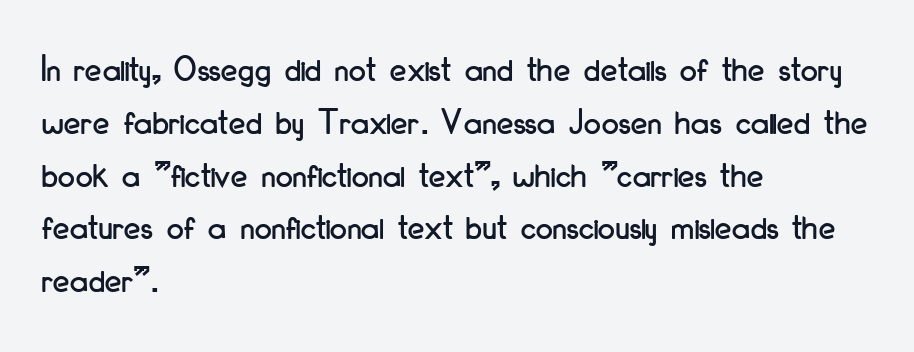
Q: Is the text italic (slanted)? A: No, it is upright.
Q: Is the typeface a serif or a sans-serif typeface? A: Sans-serif.
Q: Is the text underlined? A: No.
Q: How is the paragraph aligned? A: Left-aligned.
Q: Is the spacing between letters normal or unusually wide? A: Normal.
Q: Is the spacing between lines tight, normal or loose? A: Normal.
Q: Width (condensed, normal, or wide)? A: Condensed.
Q: Stroke contrast? A: Low.
Q: x-height? A: Small.
Q: Monospaced? A: No.
